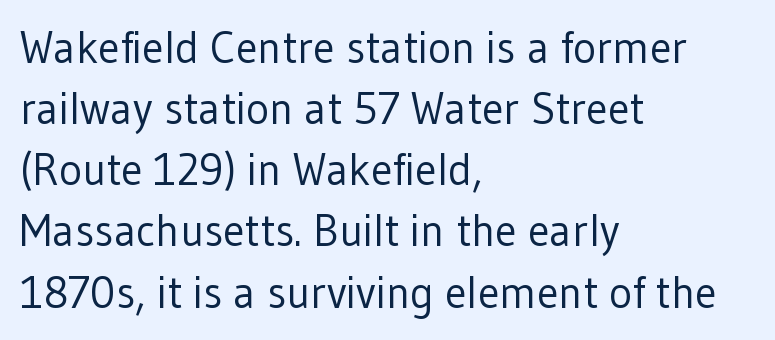
{"serif": "no", "italic": "no", "bold": "no", "weight": "regular", "width": "normal", "stroke_contrast": "low", "x_height": "medium", "monospaced": "no", "underline": "no", "align": "left", "line_spacing": "normal", "line_spacing_ratio": 1.39, "letter_spacing": "normal", "letter_spacing_em": 0.0, "glyph_px": 44}
